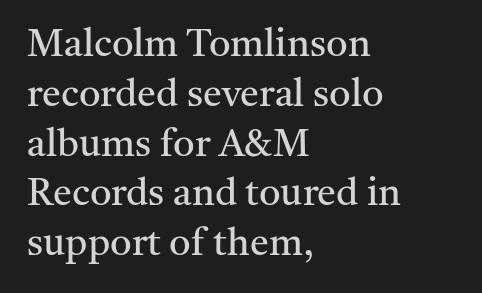
{"serif": "yes", "italic": "no", "bold": "no", "weight": "regular", "width": "normal", "stroke_contrast": "medium", "x_height": "medium", "monospaced": "no", "underline": "no", "align": "left", "line_spacing": "normal", "line_spacing_ratio": 1.31, "letter_spacing": "normal", "letter_spacing_em": 0.0, "glyph_px": 38}
